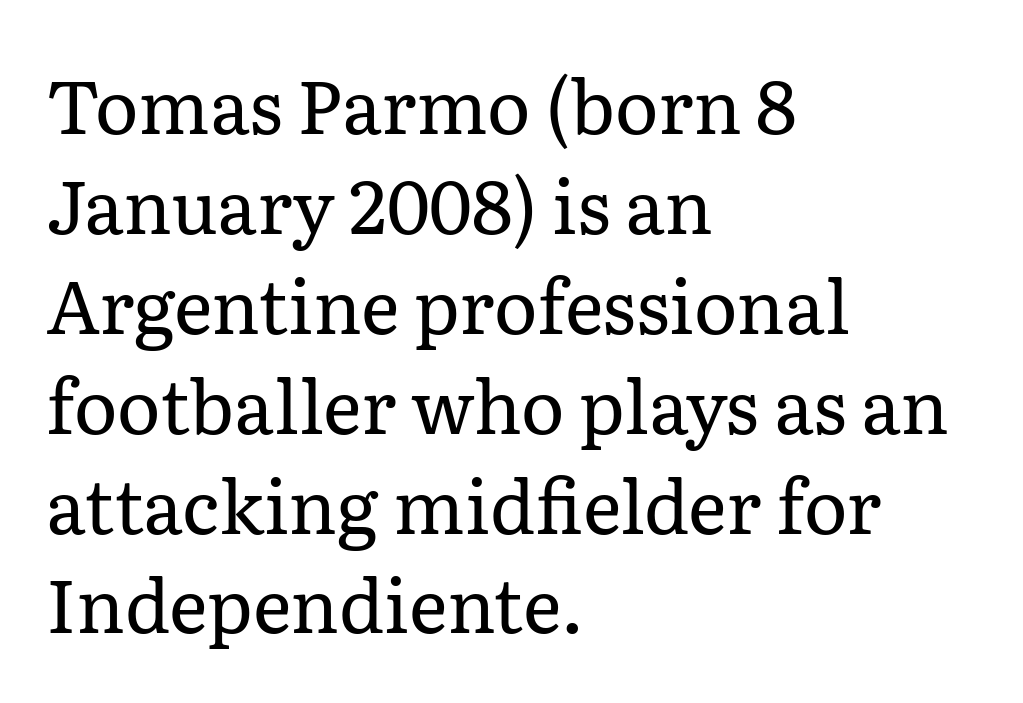
Q: Is the text bold? A: No.
Q: Is the text italic (slanted)? A: No, it is upright.
Q: Is the typeface a serif or a sans-serif typeface? A: Serif.
Q: Is the text underlined? A: No.
Q: How is the paragraph aligned? A: Left-aligned.
Q: Is the spacing between letters normal or unusually wide? A: Normal.
Q: Is the spacing between lines tight, normal or loose? A: Normal.
Q: Width (condensed, normal, or wide)? A: Normal.
Q: Stroke contrast? A: Low.
Q: x-height? A: Medium.
Q: Monospaced? A: No.
